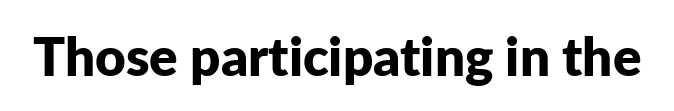
{"serif": "no", "italic": "no", "bold": "yes", "weight": "bold", "width": "normal", "stroke_contrast": "low", "x_height": "medium", "monospaced": "no", "underline": "no", "letter_spacing": "normal", "letter_spacing_em": 0.0, "glyph_px": 53}
